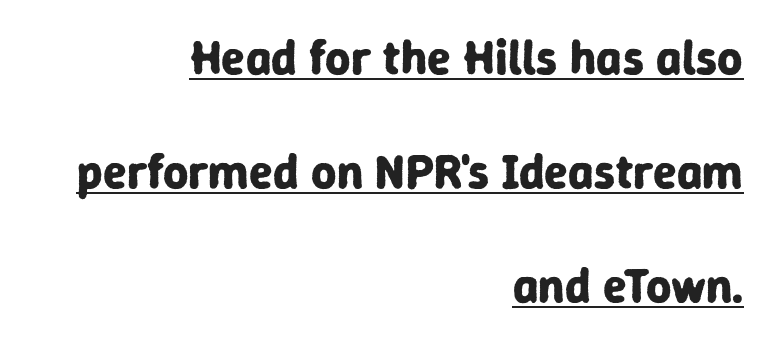
The rendering uses a large line-height, opening up the rows. Every word sits above its own underline. Words appear dense and cohesive because spacing is normal. Every row of glyphs terminates at an identical x-position on the right. Each letter's strokes conclude bluntly, with no projecting serifs. The rendering uses natural spacing where letterforms have individual widths.
